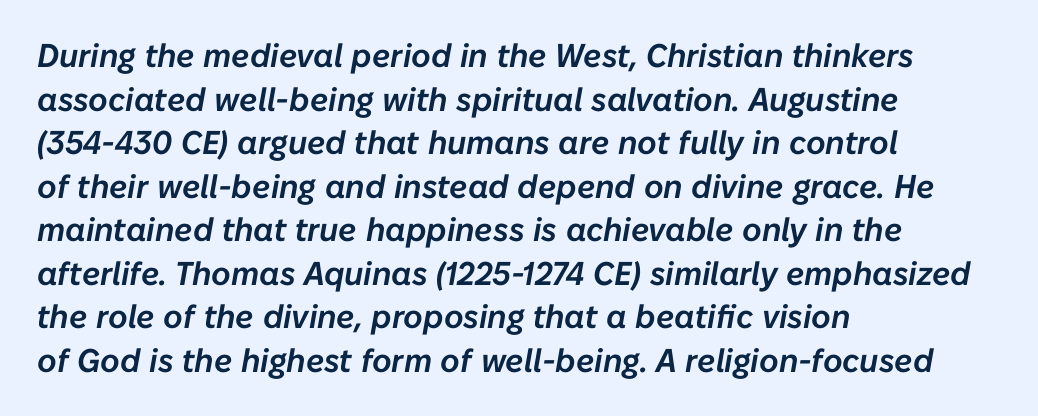
Q: Is the text italic (slanted)? A: Yes, it leans right by about 10 degrees.
Q: Is the text underlined? A: No.
Q: How is the paragraph aligned? A: Left-aligned.
Q: Is the spacing between letters normal or unusually wide? A: Normal.
Q: Is the spacing between lines tight, normal or loose? A: Normal.
Q: Width (condensed, normal, or wide)? A: Normal.
Q: Stroke contrast? A: Low.
Q: x-height? A: Medium.
Q: Monospaced? A: No.
